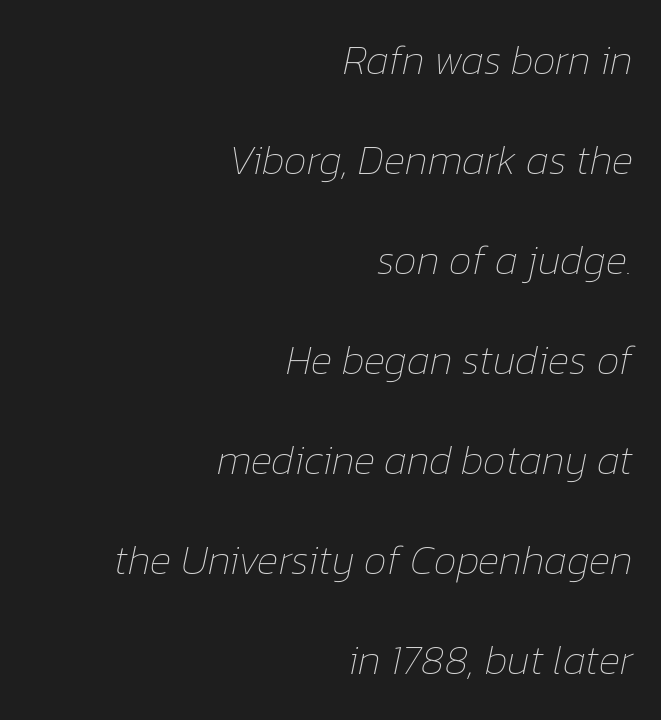
The image shows 41 px thin type, italic (leaning right); set right-aligned, loose line spacing (2.44x), normal letter spacing, not underlined; low stroke contrast and a medium x-height.
